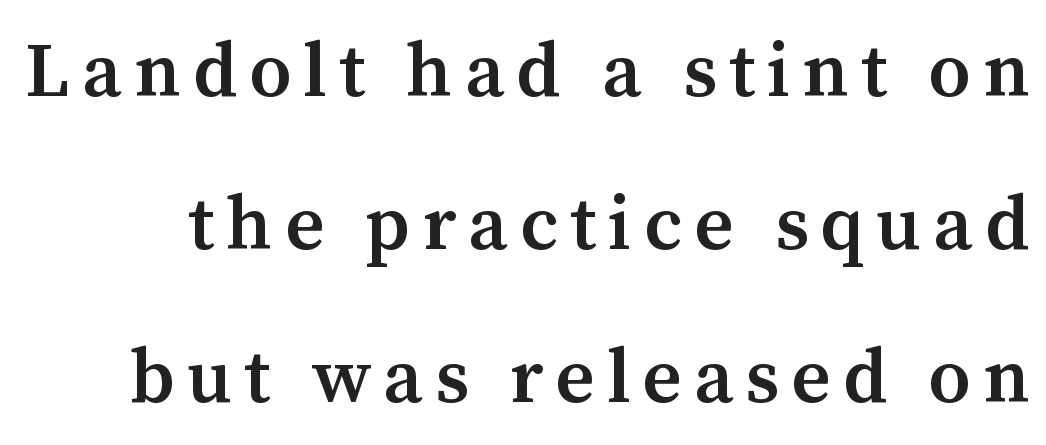
{"serif": "yes", "italic": "no", "bold": "semi", "weight": "semibold", "width": "normal", "stroke_contrast": "medium", "x_height": "medium", "monospaced": "no", "underline": "no", "line_spacing": "loose", "line_spacing_ratio": 2.01, "glyph_px": 76}
